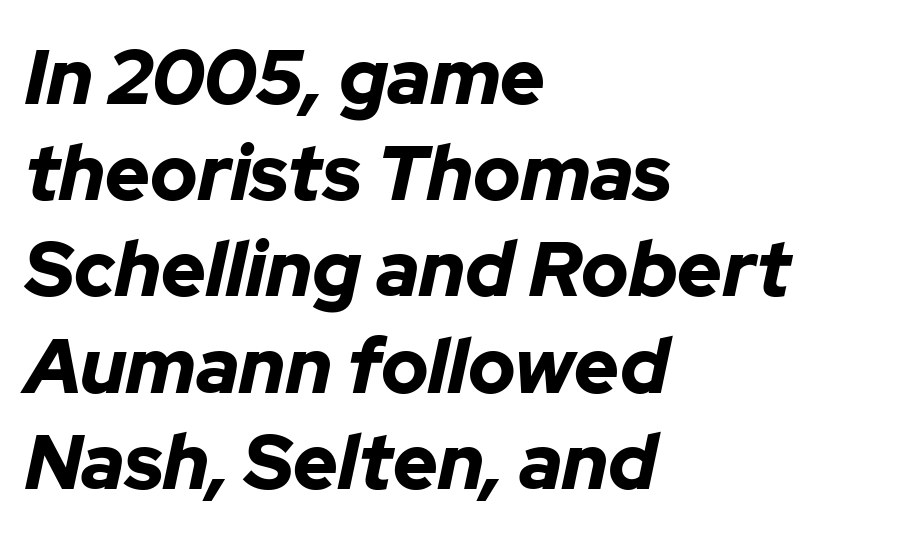
Here the designer chose a conventional face with non-uniform glyph widths. Emphasis by weight is at full strength: bold. Check the space under the baseline: it is left empty. Horizontal bands of white between lines are of average thickness. This rendering uses left alignment, leaving the right contour irregular.
